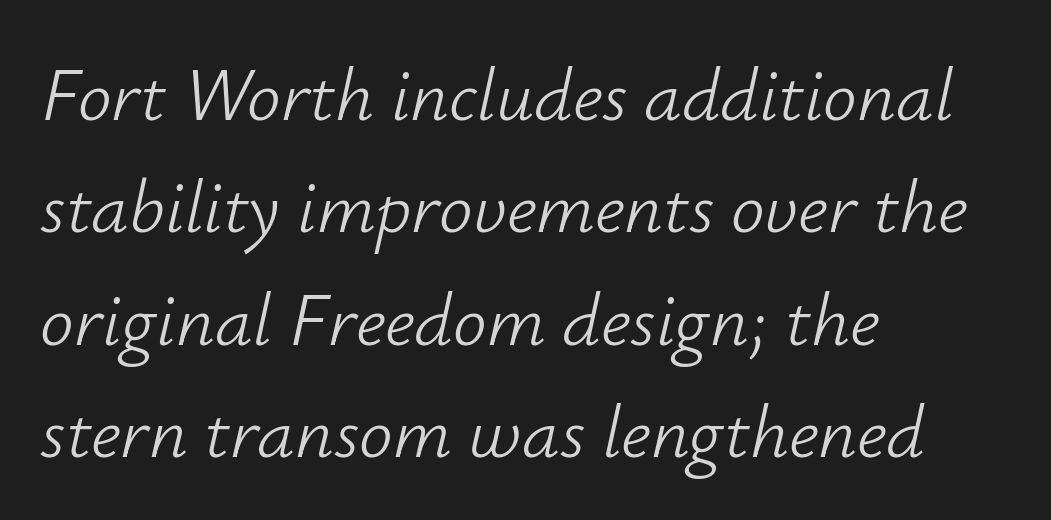
{"italic": "yes", "lean": "right", "slant_degrees": 12, "bold": "no", "weight": "light", "width": "normal", "stroke_contrast": "low", "x_height": "small", "monospaced": "no", "underline": "no", "align": "left", "line_spacing": "normal", "line_spacing_ratio": 1.5, "letter_spacing": "normal", "letter_spacing_em": 0.0, "glyph_px": 75}
